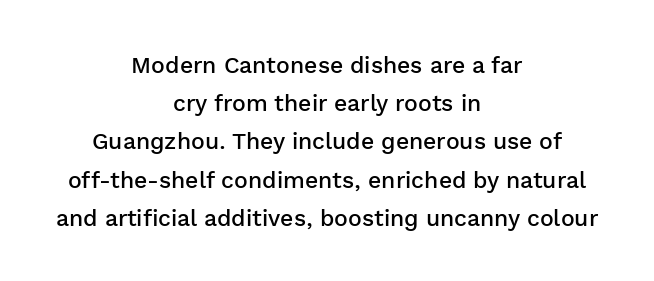
The image shows 23 px text type, upright; set centered, normal line spacing (1.66x), normal letter spacing, not underlined.
